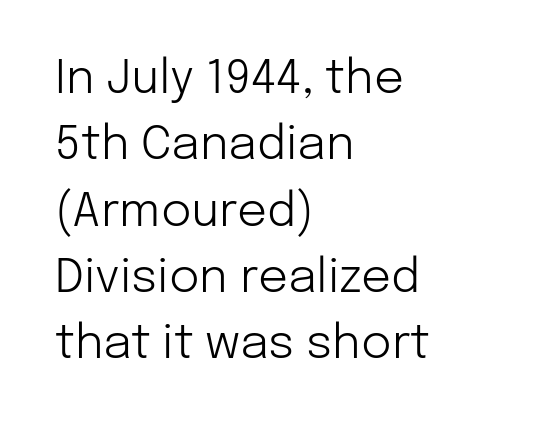
{"serif": "no", "italic": "no", "bold": "no", "weight": "light", "width": "normal", "stroke_contrast": "low", "x_height": "medium", "monospaced": "no", "underline": "no", "align": "left", "line_spacing": "normal", "line_spacing_ratio": 1.41, "letter_spacing": "normal", "letter_spacing_em": 0.0, "glyph_px": 47}
